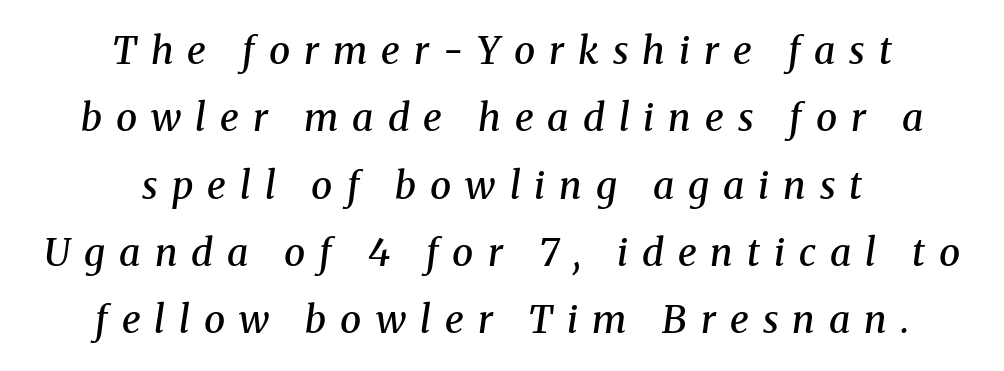
{"serif": "yes", "italic": "yes", "lean": "right", "slant_degrees": 8, "bold": "semi", "weight": "semibold", "width": "normal", "stroke_contrast": "medium", "x_height": "medium", "monospaced": "no", "underline": "no", "align": "center", "line_spacing_ratio": 1.77, "letter_spacing": "wide", "letter_spacing_em": 0.37, "glyph_px": 38}
